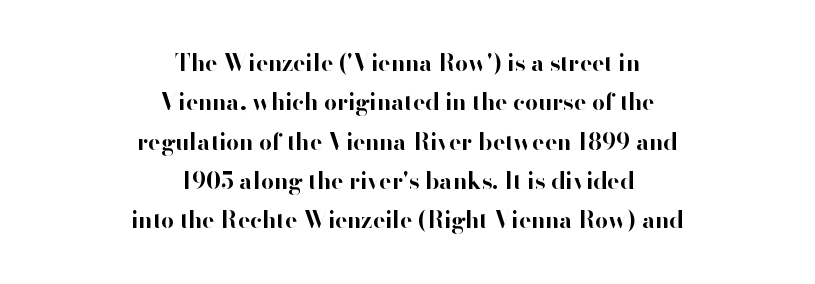
Centered paragraph, ragged on both sides. Designer's note — italics off, roman on. The passage shown is emphatically bold. Short note: letters normally spaced. A clean baseline with only descenders dipping below it.
